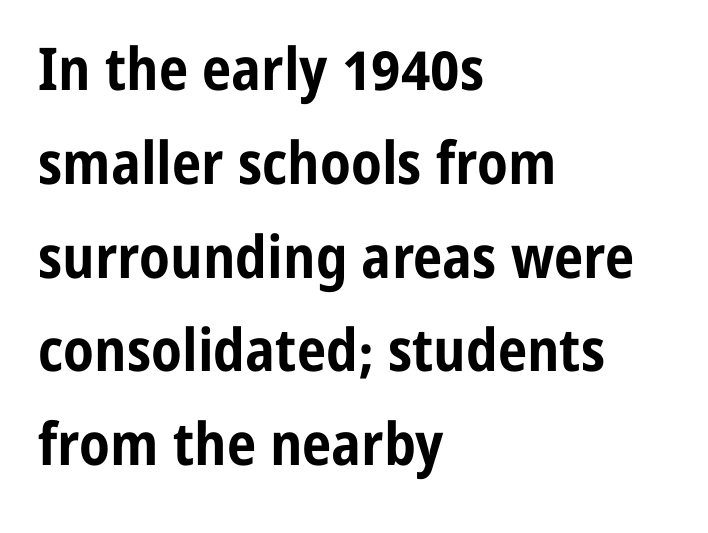
Q: Is the text bold? A: Yes.
Q: Is the text italic (slanted)? A: No, it is upright.
Q: Is the typeface a serif or a sans-serif typeface? A: Sans-serif.
Q: Is the text underlined? A: No.
Q: How is the paragraph aligned? A: Left-aligned.
Q: Is the spacing between letters normal or unusually wide? A: Normal.
Q: Is the spacing between lines tight, normal or loose? A: Normal.
Q: Width (condensed, normal, or wide)? A: Condensed.
Q: Stroke contrast? A: Low.
Q: x-height? A: Medium.
Q: Monospaced? A: No.
